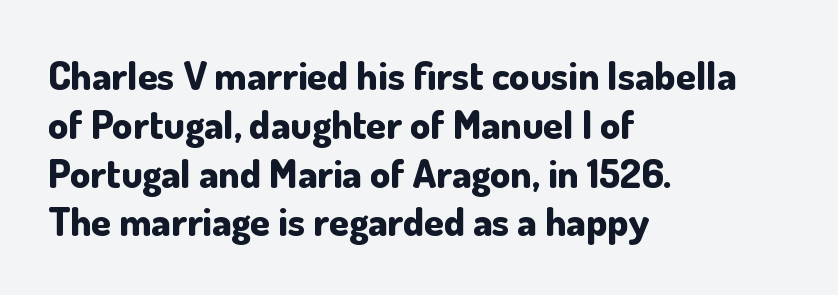
Q: Is the text bold? A: Yes.
Q: Is the text italic (slanted)? A: No, it is upright.
Q: Is the typeface a serif or a sans-serif typeface? A: Sans-serif.
Q: Is the text underlined? A: No.
Q: How is the paragraph aligned? A: Left-aligned.
Q: Is the spacing between letters normal or unusually wide? A: Normal.
Q: Width (condensed, normal, or wide)? A: Normal.
Q: Stroke contrast? A: Low.
Q: x-height? A: Small.
Q: Monospaced? A: No.
